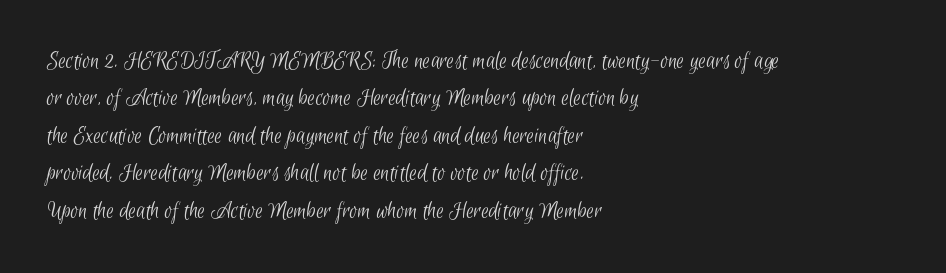
No letter is thick-stroked: the sample isn't bold. Descenders hang freely into open space. Leading: standard. Short note: letters normally spaced.
